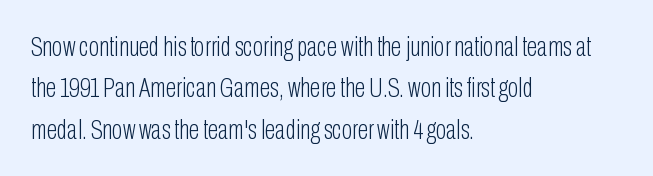
Q: Is the text bold? A: No.
Q: Is the text italic (slanted)? A: No, it is upright.
Q: Is the typeface a serif or a sans-serif typeface? A: Sans-serif.
Q: Is the text underlined? A: No.
Q: How is the paragraph aligned? A: Left-aligned.
Q: Is the spacing between letters normal or unusually wide? A: Normal.
Q: Is the spacing between lines tight, normal or loose? A: Normal.
Q: Width (condensed, normal, or wide)? A: Condensed.
Q: Stroke contrast? A: Low.
Q: x-height? A: Medium.
Q: Monospaced? A: No.
